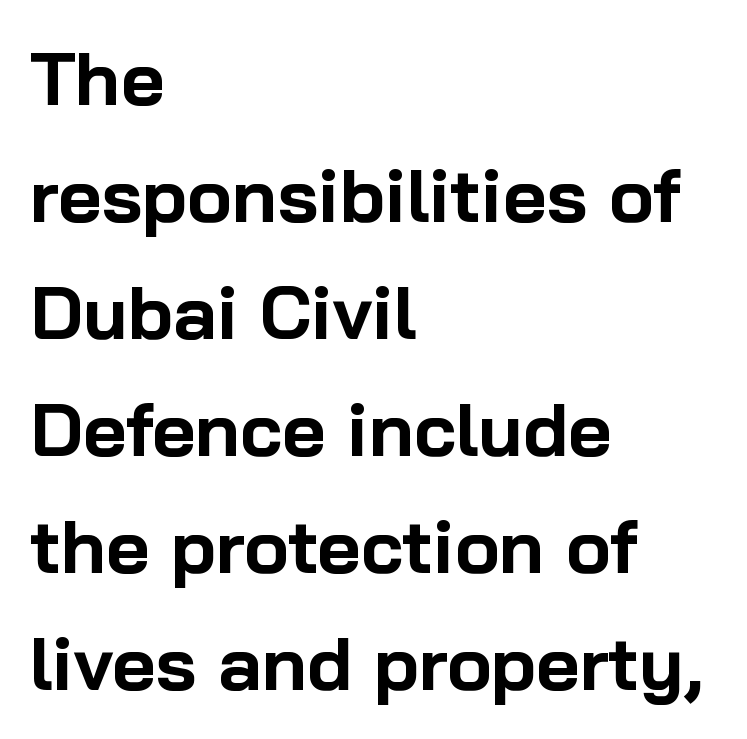
{"serif": "no", "italic": "no", "bold": "yes", "weight": "bold", "width": "normal", "stroke_contrast": "low", "x_height": "medium", "monospaced": "no", "underline": "no", "align": "left", "line_spacing": "normal", "line_spacing_ratio": 1.56, "letter_spacing": "normal", "letter_spacing_em": 0.0, "glyph_px": 75}
